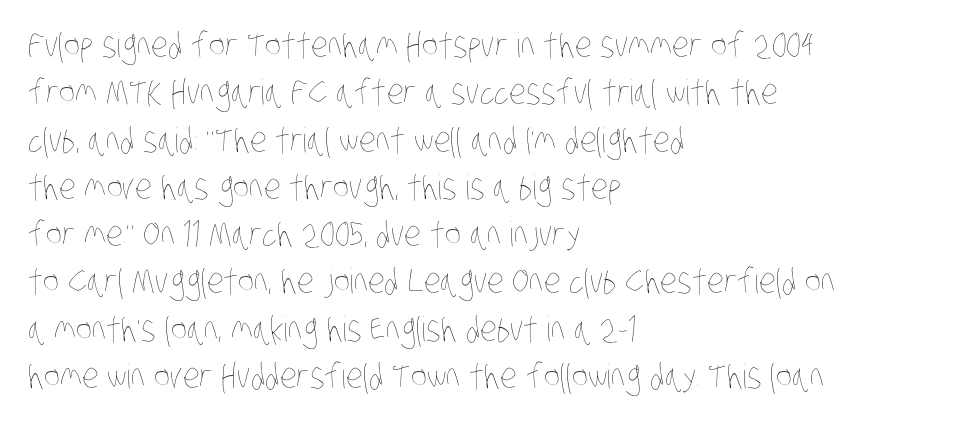
{"bold": "no", "weight": "thin", "width": "condensed", "stroke_contrast": "low", "x_height": "large", "monospaced": "no", "underline": "no", "align": "left", "line_spacing": "normal", "line_spacing_ratio": 1.39, "letter_spacing": "normal", "letter_spacing_em": 0.0, "glyph_px": 34}
